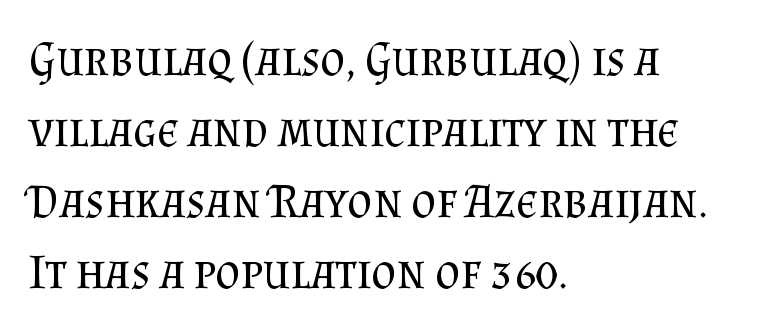
Q: Is the text bold? A: No.
Q: Is the text italic (slanted)? A: No, it is upright.
Q: Is the typeface a serif or a sans-serif typeface? A: Serif.
Q: Is the text underlined? A: No.
Q: How is the paragraph aligned? A: Left-aligned.
Q: Is the spacing between letters normal or unusually wide? A: Normal.
Q: Is the spacing between lines tight, normal or loose? A: Normal.
Q: Width (condensed, normal, or wide)? A: Normal.
Q: Stroke contrast? A: Medium.
Q: x-height? A: Small.
Q: Monospaced? A: No.
